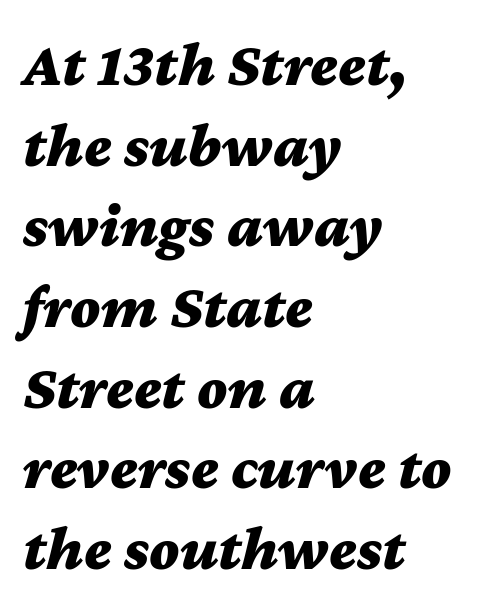
How would I describe the line gaps? Plain and ordinary. Plenty of ink on the page — the face is bold. The glyphs are unaccompanied by any horizontal stroke below them. Slant detected: the letters are inclined. Layout note: lines flush left.
